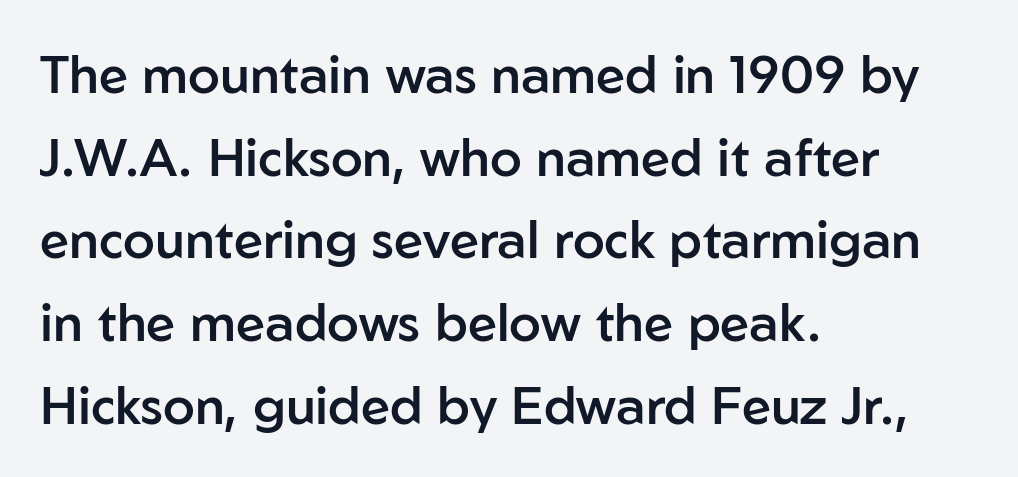
{"serif": "no", "italic": "no", "bold": "semi", "weight": "semibold", "width": "normal", "stroke_contrast": "low", "x_height": "medium", "monospaced": "no", "underline": "no", "align": "left", "line_spacing": "normal", "line_spacing_ratio": 1.59, "letter_spacing": "normal", "letter_spacing_em": 0.0, "glyph_px": 52}
